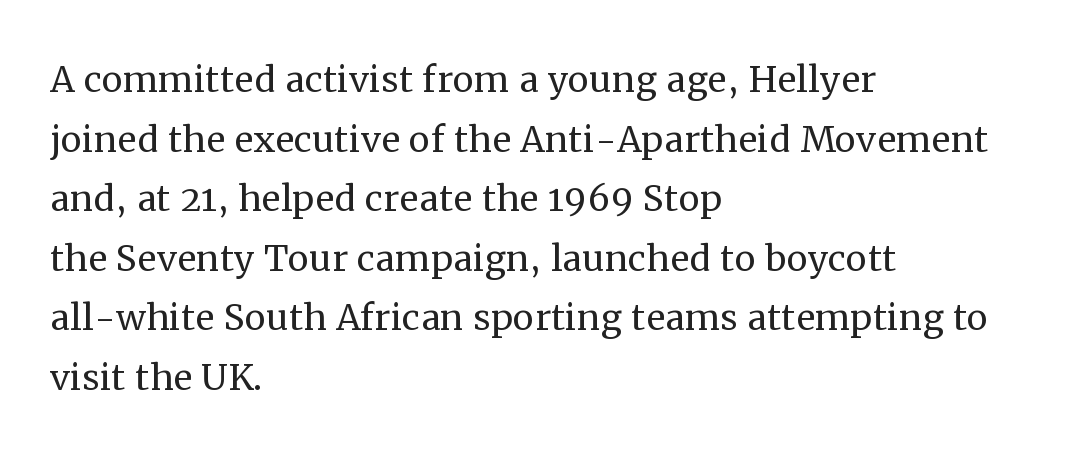
The image shows 48 px regular-weight serif type, upright; set left-aligned, line spacing 1.24x, normal letter spacing, not underlined; medium stroke contrast and a medium x-height.
